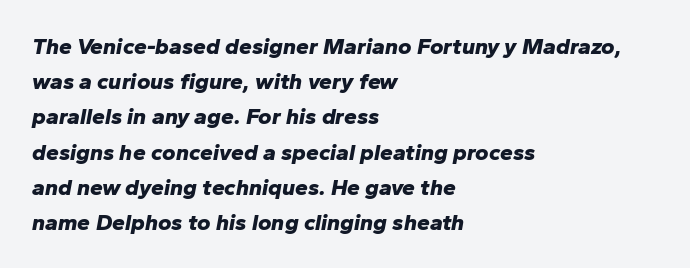
{"italic": "yes", "lean": "right", "slant_degrees": 10, "bold": "yes", "underline": "no", "align": "left", "line_spacing": "normal", "line_spacing_ratio": 1.53, "letter_spacing": "normal", "letter_spacing_em": 0.0, "glyph_px": 23}
